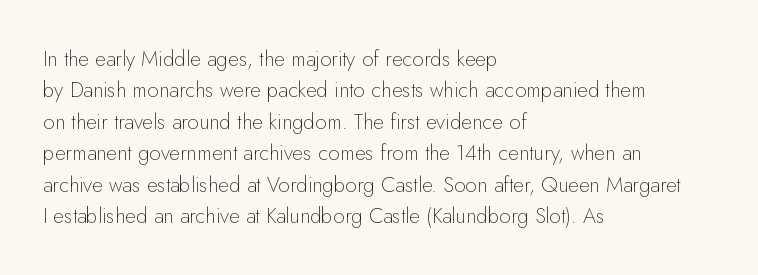
The image shows 21 px text type, upright; set left-aligned, normal line spacing (1.5x), normal letter spacing, not underlined.
